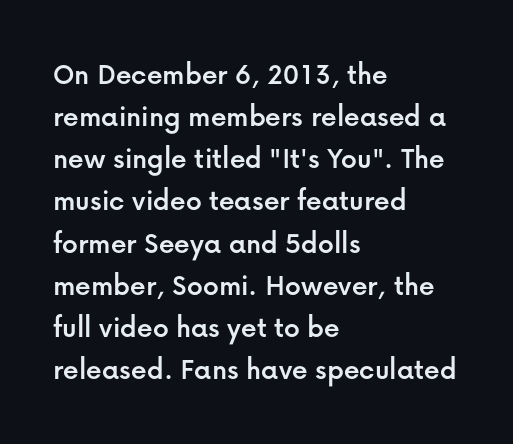
Tracking value appears to be zero — textbook default spacing. Honestly, there is no underline to notice here at all. Do the characters align in a grid? No, the font is proportional. All the whitespace from short lines collects on the right.
